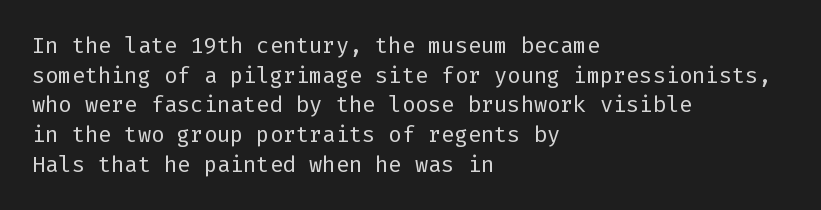
The image shows 22 px text type, upright; set left-aligned, normal line spacing (1.35x), normal letter spacing, not underlined.
